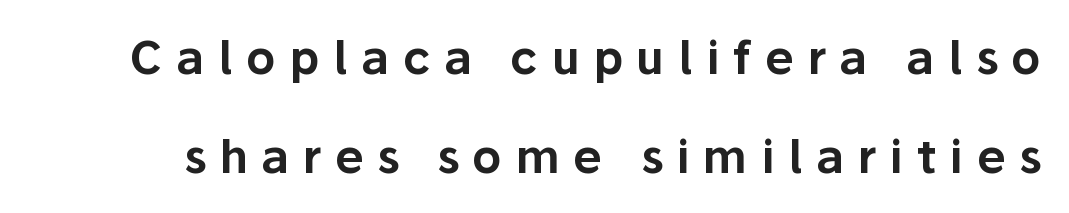
{"serif": "no", "italic": "no", "width": "normal", "stroke_contrast": "low", "x_height": "medium", "monospaced": "no", "underline": "no", "line_spacing": "loose", "line_spacing_ratio": 2.15, "letter_spacing": "wide", "letter_spacing_em": 0.29, "glyph_px": 46}
